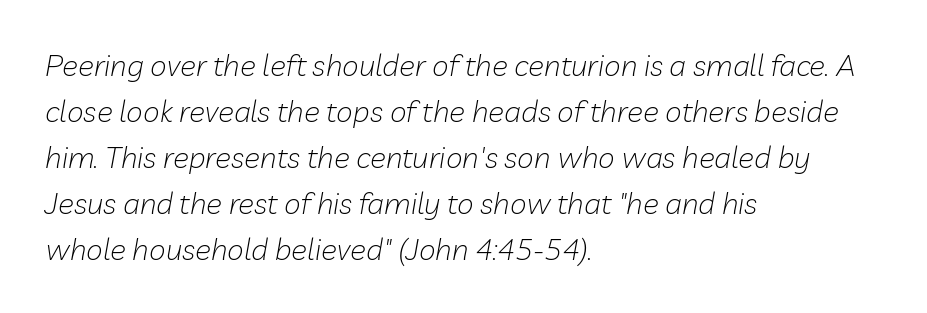
{"italic": "yes", "lean": "right", "slant_degrees": 10, "bold": "no", "weight": "light", "width": "normal", "stroke_contrast": "low", "x_height": "medium", "monospaced": "no", "underline": "no", "align": "left", "line_spacing": "normal", "line_spacing_ratio": 1.53, "letter_spacing": "normal", "letter_spacing_em": 0.0, "glyph_px": 30}
